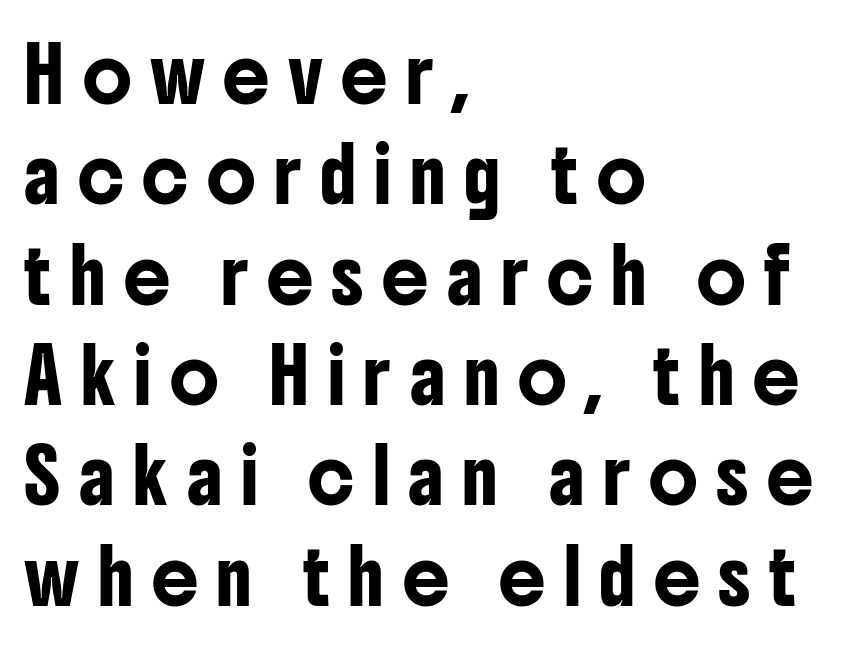
Q: Is the text italic (slanted)? A: No, it is upright.
Q: Is the typeface a serif or a sans-serif typeface? A: Sans-serif.
Q: Is the text underlined? A: No.
Q: How is the paragraph aligned? A: Left-aligned.
Q: Is the spacing between letters normal or unusually wide? A: Unusually wide.
Q: Is the spacing between lines tight, normal or loose? A: Loose.
Q: Width (condensed, normal, or wide)? A: Condensed.
Q: Stroke contrast? A: Low.
Q: x-height? A: Medium.
Q: Monospaced? A: No.
